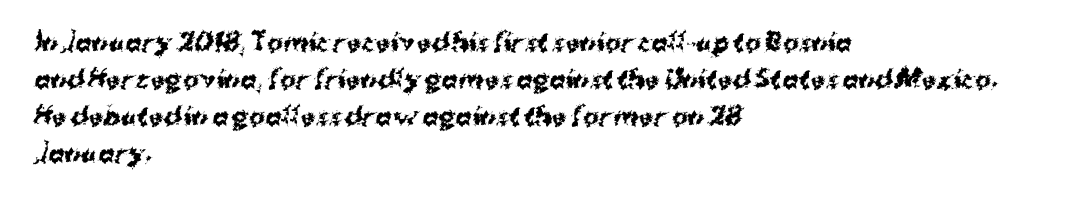
{"bold": "yes", "underline": "no", "align": "left", "line_spacing": "normal", "line_spacing_ratio": 1.54, "letter_spacing": "normal", "letter_spacing_em": 0.0, "glyph_px": 24}
